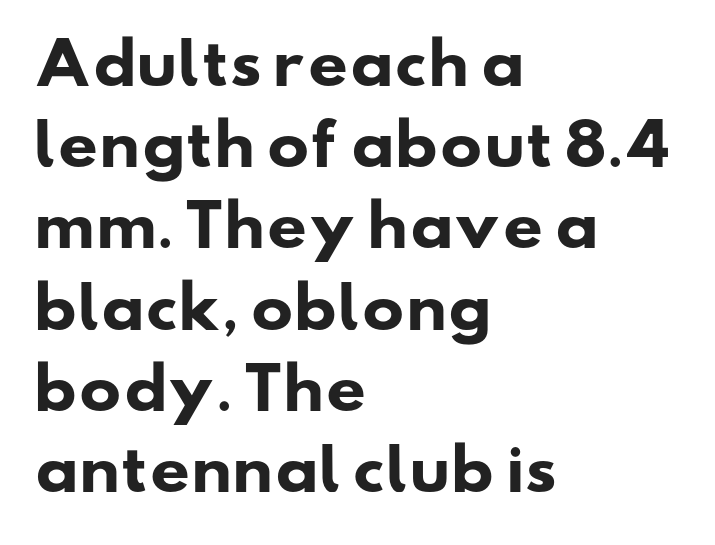
Q: Is the text bold? A: Yes.
Q: Is the typeface a serif or a sans-serif typeface? A: Sans-serif.
Q: Is the text underlined? A: No.
Q: How is the paragraph aligned? A: Left-aligned.
Q: Is the spacing between letters normal or unusually wide? A: Normal.
Q: Is the spacing between lines tight, normal or loose? A: Normal.
Q: Width (condensed, normal, or wide)? A: Wide.
Q: Stroke contrast? A: Low.
Q: x-height? A: Small.
Q: Monospaced? A: No.
